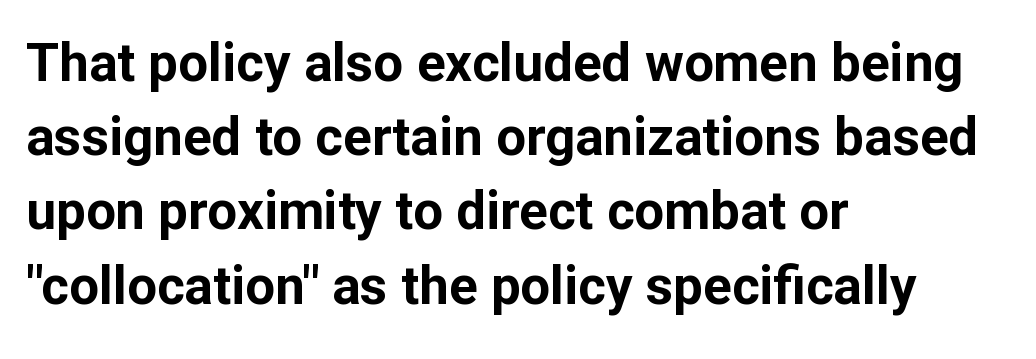
The face used here is rendered with its standard letterfit. Underline: absent. In terms of leading, this rendering sits right in the middle. The rag falls on the right side of this text block.
